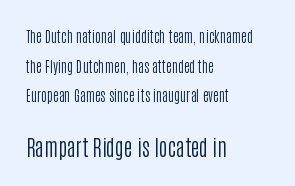
Airy leading. Every stem runs plumb, perpendicular to the baseline. Is this a heavy cut? Hardly; it is regular or lighter. Caption: multi-line text, flush left, ragged right. How are the letters spaced? Ordinarily, with no added tracking. This rendering features lettering with no underline.
